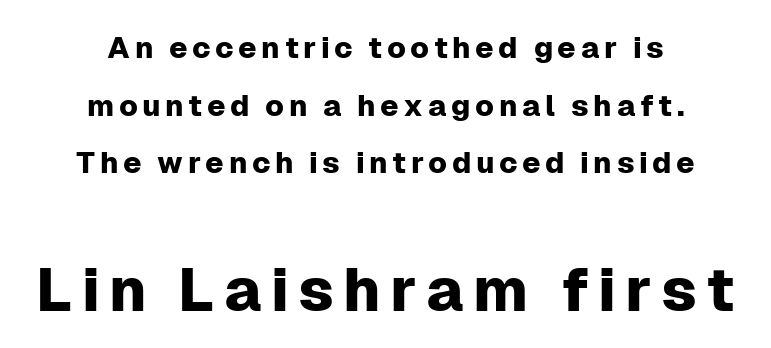
The image shows 61 px sans-serif type, upright; set centered, loose line spacing (1.92x), not underlined; the second (bottom) block is 2.03x larger; low stroke contrast and a medium x-height.
